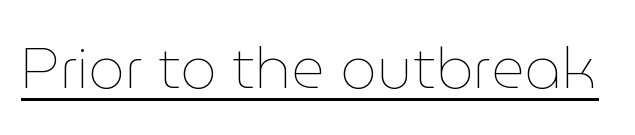
The image shows 58 px thin type, upright; set normal letter spacing, underlined; low stroke contrast and a medium x-height.
